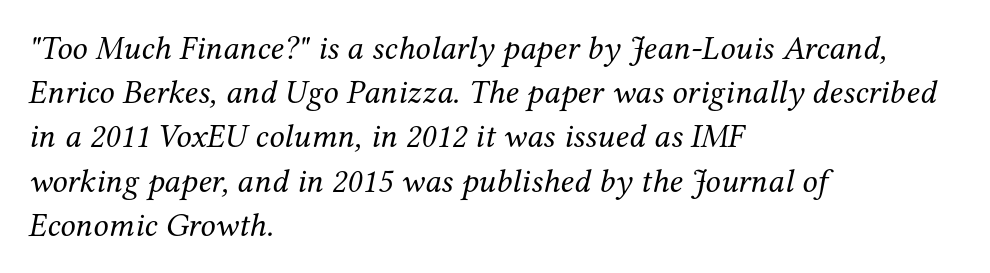
{"serif": "yes", "italic": "yes", "lean": "right", "slant_degrees": 12, "bold": "no", "weight": "regular", "width": "normal", "stroke_contrast": "medium", "x_height": "medium", "monospaced": "no", "underline": "no", "align": "left", "line_spacing": "normal", "line_spacing_ratio": 1.3, "letter_spacing": "normal", "letter_spacing_em": 0.0, "glyph_px": 34}
